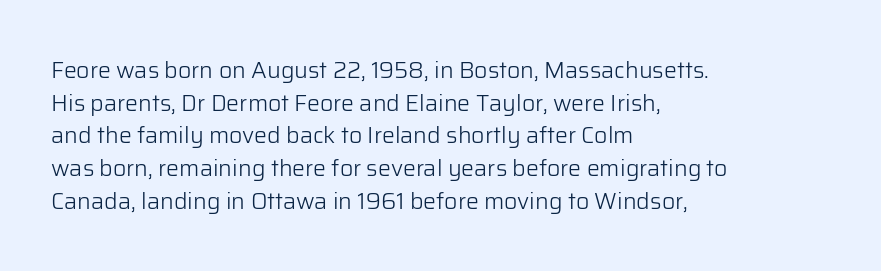
{"italic": "no", "bold": "no", "underline": "no", "align": "left", "line_spacing": "normal", "line_spacing_ratio": 1.42, "letter_spacing": "normal", "letter_spacing_em": 0.0, "glyph_px": 23}
